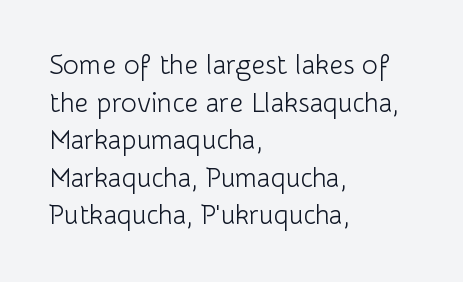
{"italic": "no", "bold": "no", "underline": "no", "align": "left", "line_spacing": "normal", "line_spacing_ratio": 1.39, "letter_spacing": "normal", "letter_spacing_em": 0.0, "glyph_px": 27}
